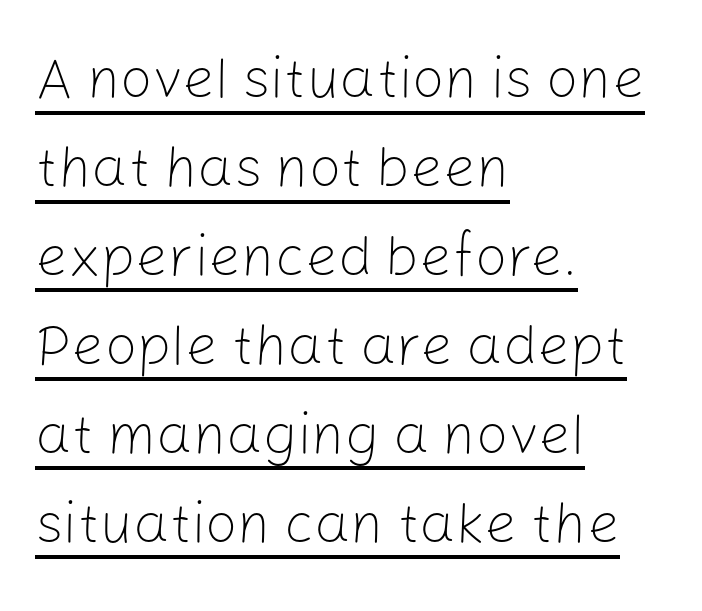
The image shows 57 px light sans-serif type, upright; set left-aligned, normal line spacing (1.56x), normal letter spacing, underlined; low stroke contrast and a medium x-height.
